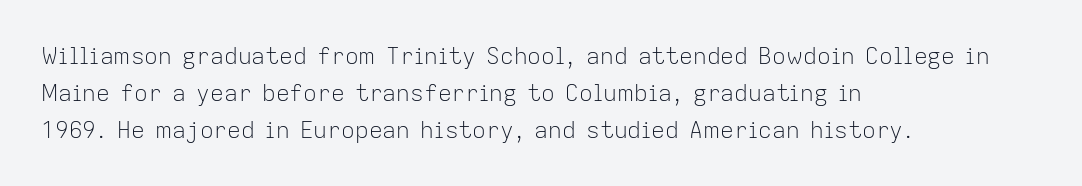
Q: Is the text bold? A: No.
Q: Is the text italic (slanted)? A: No, it is upright.
Q: Is the text underlined? A: No.
Q: How is the paragraph aligned? A: Left-aligned.
Q: Is the spacing between letters normal or unusually wide? A: Normal.
Q: Is the spacing between lines tight, normal or loose? A: Normal.
